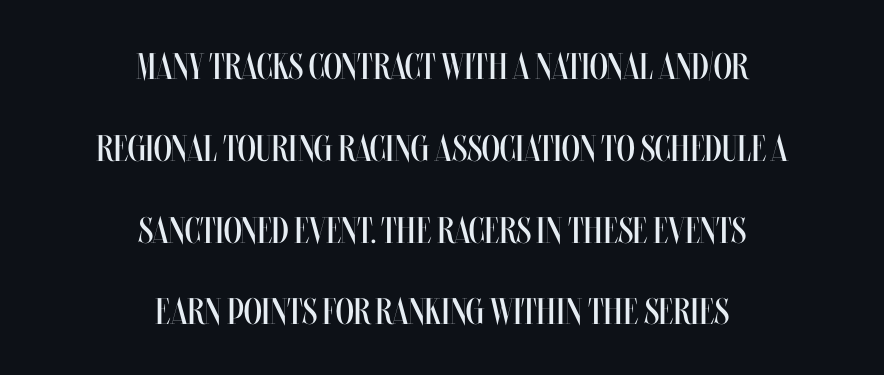
Vertical stems look standard width or narrower in stroke. The tracking reads as untouched default to a designer's eye. Posture: upright roman. Line starts and ends both wander, symmetrically. The leading is generous, giving the passage an open texture.
